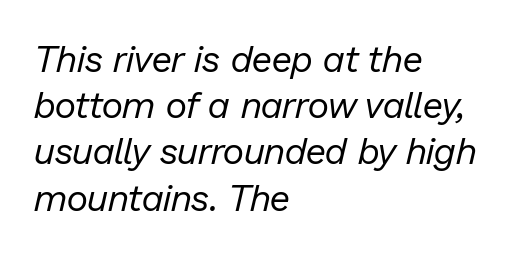
The image shows 37 px regular-weight type, italic (leaning right); set left-aligned, normal line spacing (1.25x), normal letter spacing, not underlined; low stroke contrast and a medium x-height.
